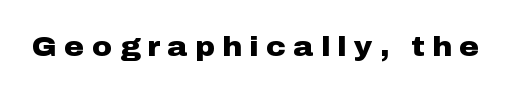
Strong, thick strokes mark this as bold type. The baseline area is clear. In terms of letterspacing, this is a distinctly airy, spread setting. Quick note: not italic, upright.
